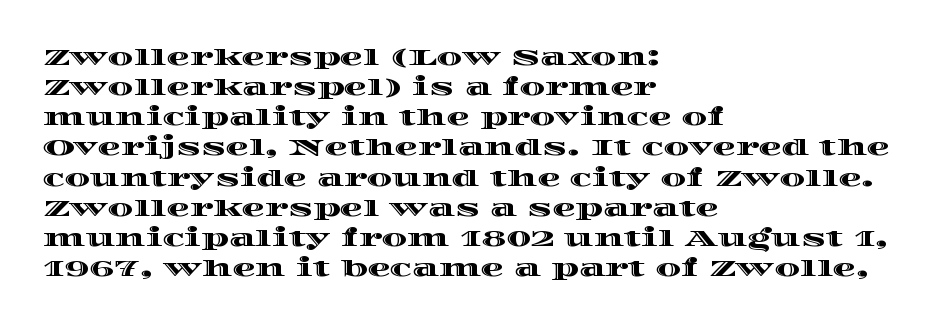
Q: Is the text italic (slanted)? A: No, it is upright.
Q: Is the text underlined? A: No.
Q: How is the paragraph aligned? A: Left-aligned.
Q: Is the spacing between letters normal or unusually wide? A: Normal.
Q: Is the spacing between lines tight, normal or loose? A: Normal.
